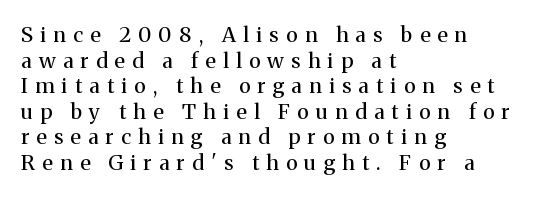
{"italic": "no", "bold": "no", "underline": "no", "align": "left", "line_spacing_ratio": 1.22, "letter_spacing": "wide", "letter_spacing_em": 0.35, "glyph_px": 21}
